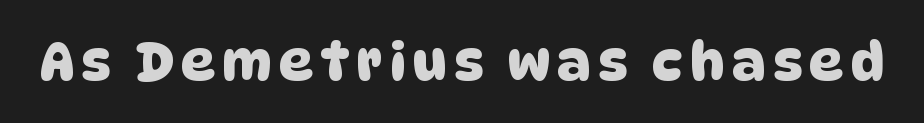
Classification — sans serif. Underlining? Definitely not there. Proportional: the letters do not fall into vertical columns.
